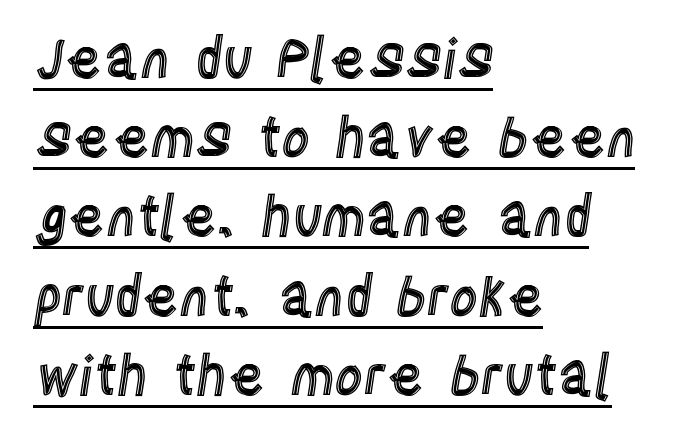
{"width": "condensed", "x_height": "large", "monospaced": "no", "underline": "yes", "align": "left", "line_spacing": "normal", "line_spacing_ratio": 1.44, "letter_spacing": "normal", "letter_spacing_em": 0.0, "glyph_px": 55}
